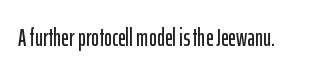
Observe the ordinary spacing: letters are neighbours, not strangers. Underline: absent. Rendered with straight, roman letterforms.
